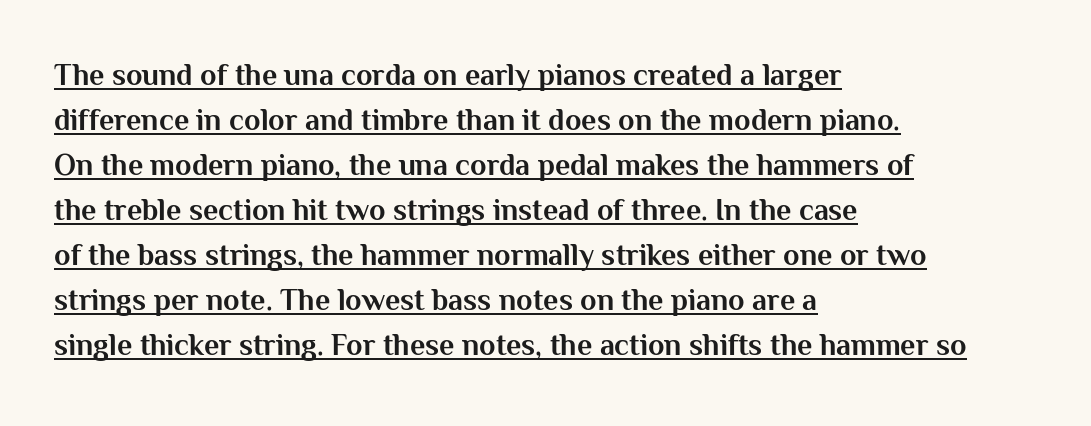
Q: Is the text bold? A: Yes.
Q: Is the text italic (slanted)? A: No, it is upright.
Q: Is the typeface a serif or a sans-serif typeface? A: Sans-serif.
Q: Is the text underlined? A: Yes.
Q: How is the paragraph aligned? A: Left-aligned.
Q: Is the spacing between letters normal or unusually wide? A: Normal.
Q: Is the spacing between lines tight, normal or loose? A: Normal.
Q: Width (condensed, normal, or wide)? A: Normal.
Q: Stroke contrast? A: Medium.
Q: x-height? A: Medium.
Q: Monospaced? A: No.
